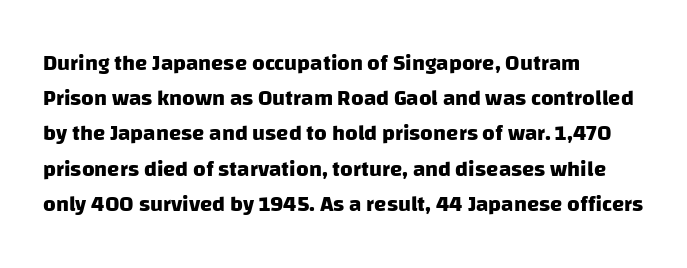
{"bold": "yes", "underline": "no", "align": "left", "line_spacing": "normal", "line_spacing_ratio": 1.6, "letter_spacing": "normal", "letter_spacing_em": 0.0, "glyph_px": 22}
